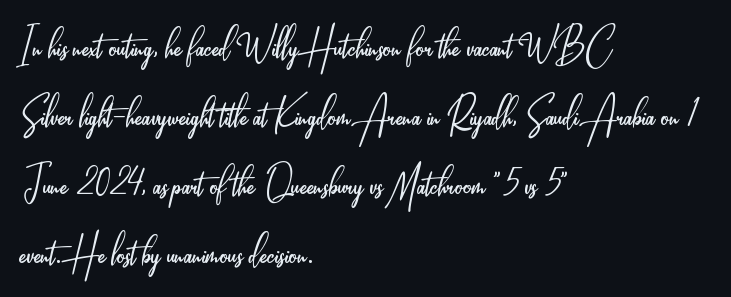
Q: Is the text bold? A: No.
Q: Is the text italic (slanted)? A: Yes.
Q: Is the typeface a serif or a sans-serif typeface? A: Sans-serif.
Q: Is the text underlined? A: No.
Q: How is the paragraph aligned? A: Left-aligned.
Q: Is the spacing between letters normal or unusually wide? A: Normal.
Q: Is the spacing between lines tight, normal or loose? A: Normal.
Q: Width (condensed, normal, or wide)? A: Condensed.
Q: Stroke contrast? A: Low.
Q: x-height? A: Small.
Q: Monospaced? A: No.
